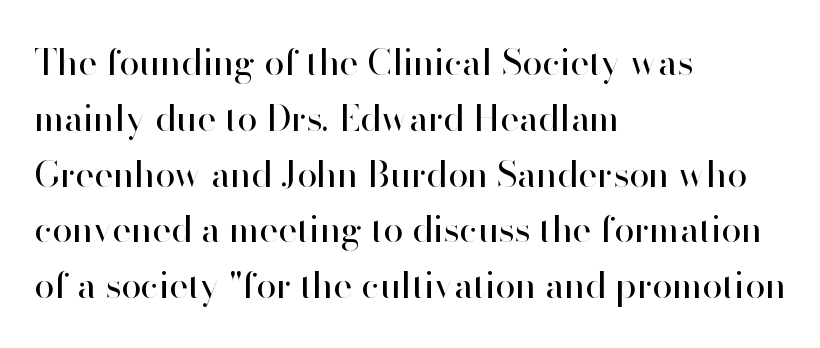
The image shows 36 px regular-weight sans-serif type, upright; set left-aligned, normal line spacing (1.55x), normal letter spacing, not underlined; high stroke contrast and a small x-height.
